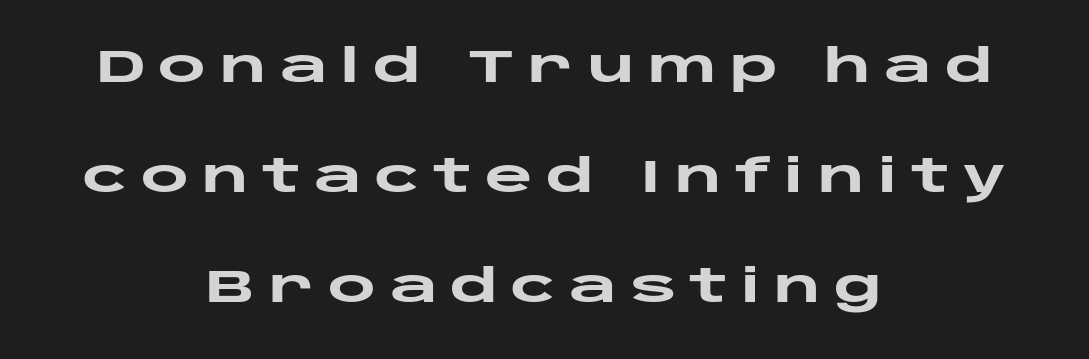
This sample is center-justified, so both line endings float freely. Descenders are the only things crossing below the line. In terms of letterform style, serifs are entirely absent. The gaps between neighbouring characters are conspicuously large. Caption: bold face, heavy strokes. Does the leading feel generous? Absolutely, it's lavish.
